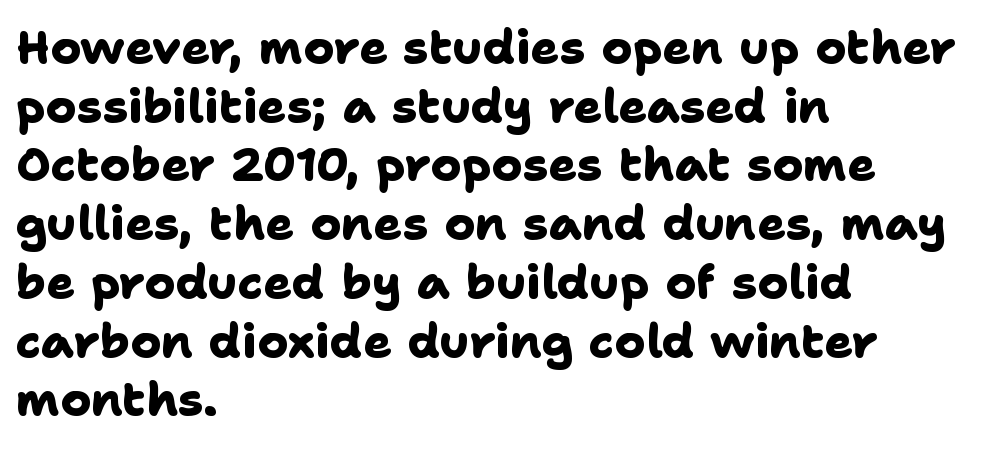
The compositor pushed each line to the left boundary. Spacing verdict: proportional, widths tailored to each character. Reading down the column, the eye jumps a familiar distance to each next line. The passage shown is typeset with a sans-serif family.
